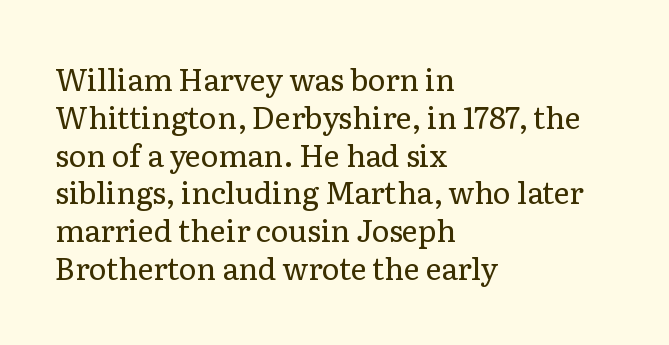
Q: Is the text bold? A: No.
Q: Is the text italic (slanted)? A: No, it is upright.
Q: Is the typeface a serif or a sans-serif typeface? A: Serif.
Q: Is the text underlined? A: No.
Q: How is the paragraph aligned? A: Left-aligned.
Q: Is the spacing between letters normal or unusually wide? A: Normal.
Q: Is the spacing between lines tight, normal or loose? A: Normal.
Q: Width (condensed, normal, or wide)? A: Normal.
Q: Stroke contrast? A: Low.
Q: x-height? A: Medium.
Q: Monospaced? A: No.
